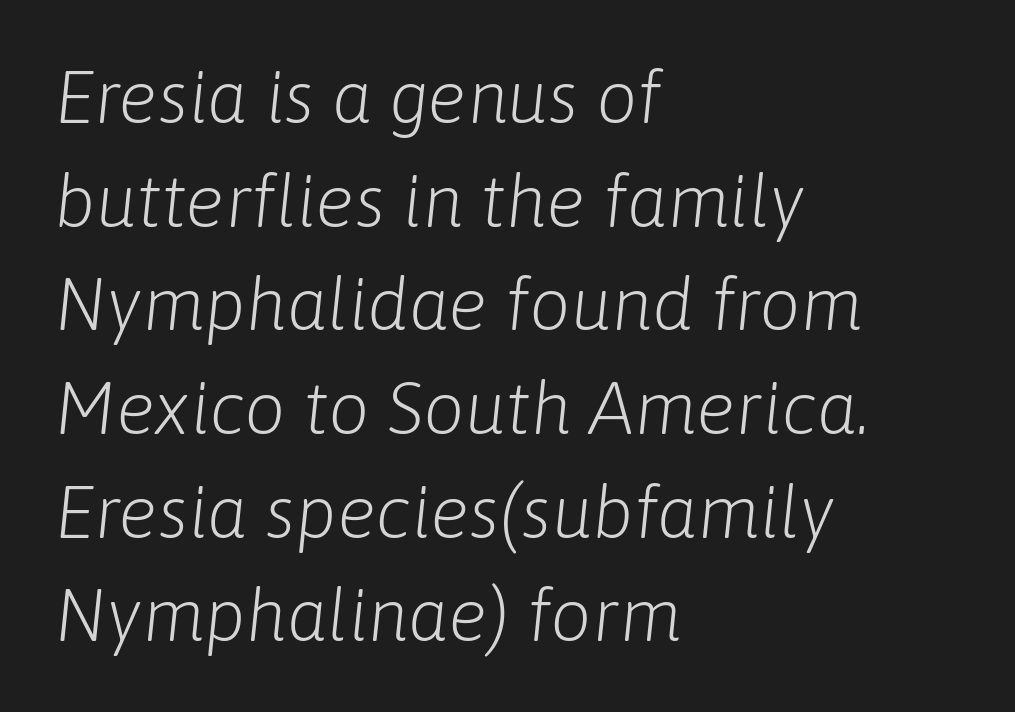
Q: Is the text bold? A: No.
Q: Is the text italic (slanted)? A: Yes, it leans right by about 6 degrees.
Q: Is the text underlined? A: No.
Q: How is the paragraph aligned? A: Left-aligned.
Q: Is the spacing between letters normal or unusually wide? A: Normal.
Q: Is the spacing between lines tight, normal or loose? A: Normal.
Q: Width (condensed, normal, or wide)? A: Normal.
Q: Stroke contrast? A: Low.
Q: x-height? A: Medium.
Q: Monospaced? A: No.
